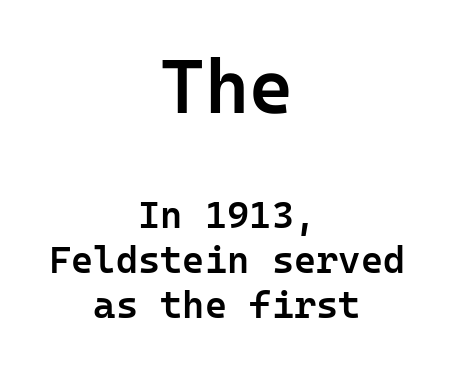
Q: Is the text bold? A: Semi-bold.
Q: Is the text italic (slanted)? A: No, it is upright.
Q: Is the typeface a serif or a sans-serif typeface? A: Sans-serif.
Q: Is the text underlined? A: No.
Q: How is the paragraph aligned? A: Centered.
Q: Is the spacing between letters normal or unusually wide? A: Normal.
Q: Which block of text is set in a larger size, the first (top) or the second (bottom)? A: The first (top) one.
Q: Width (condensed, normal, or wide)? A: Normal.
Q: Stroke contrast? A: Low.
Q: x-height? A: Medium.
